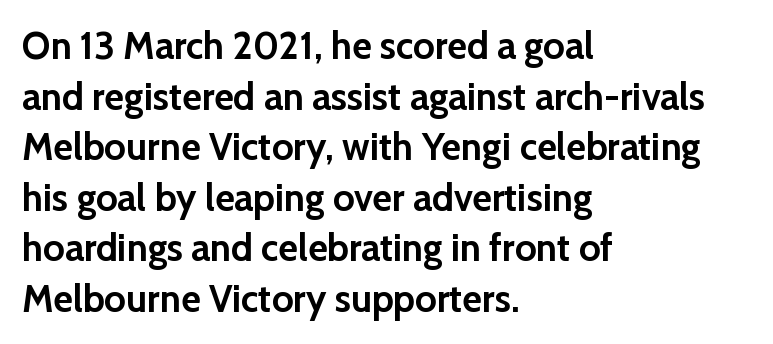
The image shows 38 px semibold sans-serif type, upright; set left-aligned, normal line spacing (1.33x), normal letter spacing, not underlined; low stroke contrast and a medium x-height.
